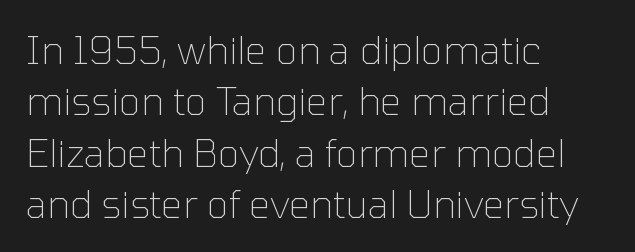
These lines keep a tight, regular rhythm from letter to letter. The letters carry no serifs — their stems end cleanly without finishing strokes. Summary of weight: not heavy and not bold. The leading is moderate, giving the passage an even texture. The rendering uses natural spacing where letterforms have individual widths. The axis of the letterforms is exactly vertical.
